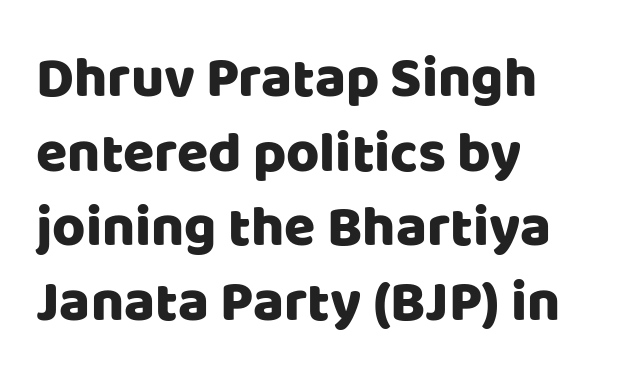
{"serif": "no", "italic": "no", "width": "normal", "stroke_contrast": "low", "x_height": "large", "monospaced": "no", "underline": "no", "align": "left", "line_spacing": "normal", "line_spacing_ratio": 1.31, "letter_spacing": "normal", "letter_spacing_em": 0.0, "glyph_px": 57}
